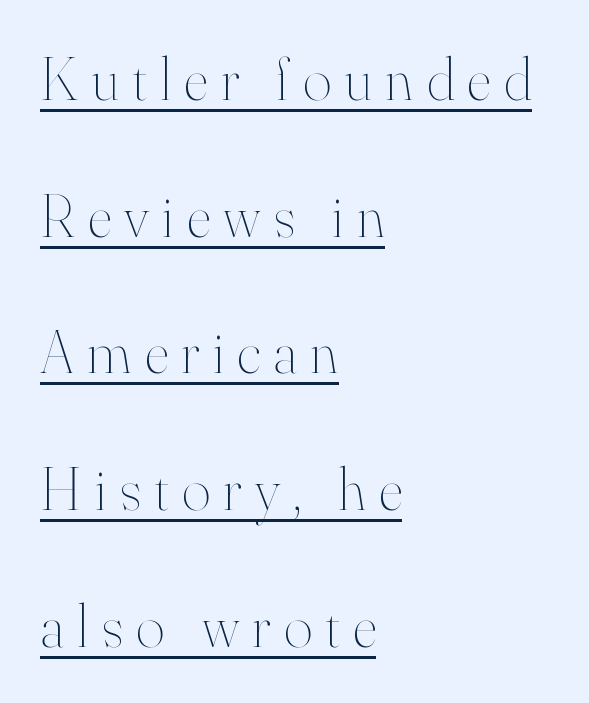
Q: Is the text bold? A: No.
Q: Is the text italic (slanted)? A: No, it is upright.
Q: Is the text underlined? A: Yes.
Q: How is the paragraph aligned? A: Left-aligned.
Q: Is the spacing between letters normal or unusually wide? A: Unusually wide.
Q: Is the spacing between lines tight, normal or loose? A: Loose.
Q: Width (condensed, normal, or wide)? A: Normal.
Q: Stroke contrast? A: High.
Q: x-height? A: Small.
Q: Monospaced? A: No.
